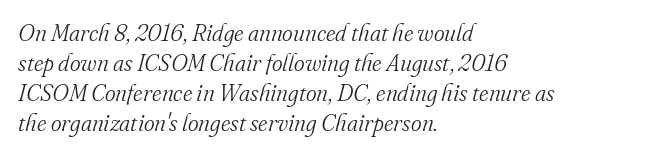
Bold? No — there's no thickening of the strokes. Spacing between characters is what you'd get straight out of the box. A normal amount of white space separates one row of letters from the next. Quick note: underline off. If you drew a line through each stem, it would be angled. Typeset ragged right — the left edge is the straight one.
